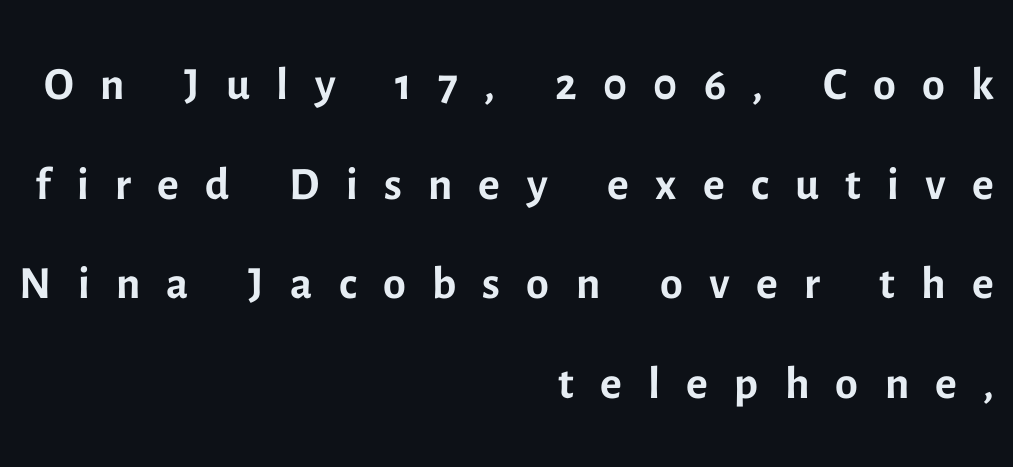
{"serif": "no", "italic": "no", "bold": "no", "weight": "regular", "width": "normal", "x_height": "medium", "monospaced": "no", "underline": "no", "align": "right", "line_spacing": "normal", "line_spacing_ratio": 1.51, "letter_spacing": "wide", "letter_spacing_em": 0.4, "glyph_px": 66}
